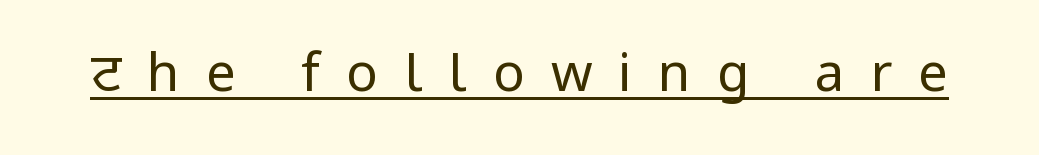
The image shows 53 px regular-weight sans-serif type, upright; set unusually wide letter spacing (+0.49 em), underlined; low stroke contrast and a medium x-height.
